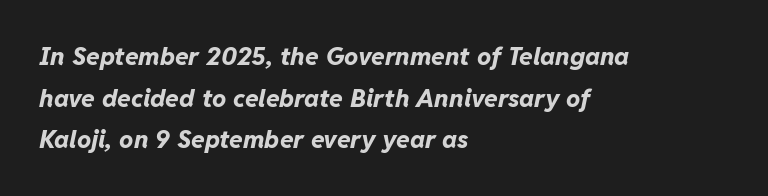
Q: Is the text bold? A: Yes.
Q: Is the text italic (slanted)? A: Yes, it leans right by about 11 degrees.
Q: Is the text underlined? A: No.
Q: How is the paragraph aligned? A: Left-aligned.
Q: Is the spacing between letters normal or unusually wide? A: Normal.
Q: Is the spacing between lines tight, normal or loose? A: Normal.
